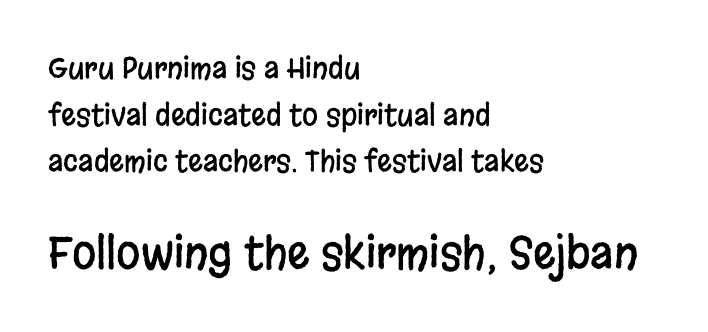
Q: Is the text italic (slanted)? A: No, it is upright.
Q: Is the typeface a serif or a sans-serif typeface? A: Sans-serif.
Q: Is the text underlined? A: No.
Q: How is the paragraph aligned? A: Left-aligned.
Q: Is the spacing between letters normal or unusually wide? A: Normal.
Q: Is the spacing between lines tight, normal or loose? A: Normal.
Q: Which block of text is set in a larger size, the first (top) or the second (bottom)? A: The second (bottom) one.
Q: Width (condensed, normal, or wide)? A: Condensed.
Q: Stroke contrast? A: Low.
Q: x-height? A: Large.
Q: Monospaced? A: No.
